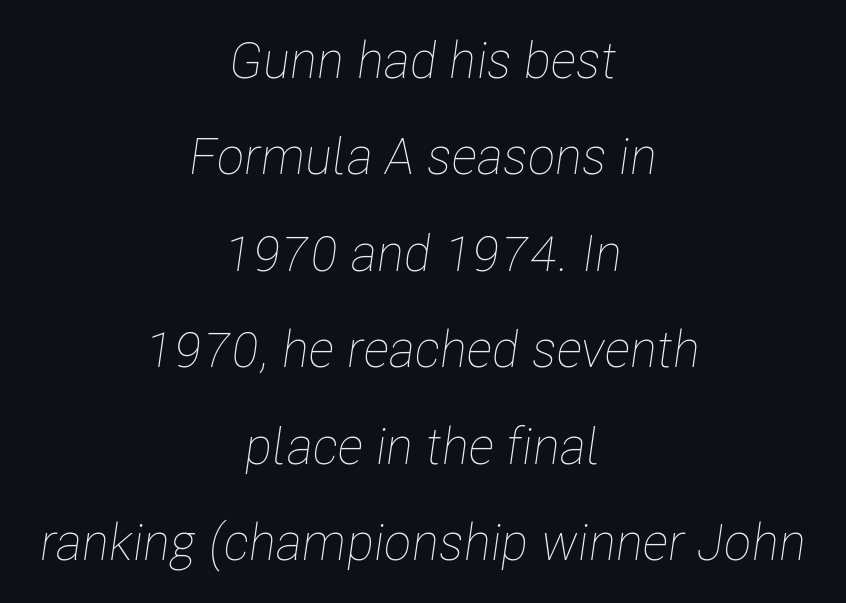
These lines are rendered in a variable-pitch font. The lettering tilts uniformly, giving the passage an italic look. Beneath every word, the page is bare. The font sits on the lighter half of the weight spectrum, regular included. A typesetter would call this zero additional tracking.
